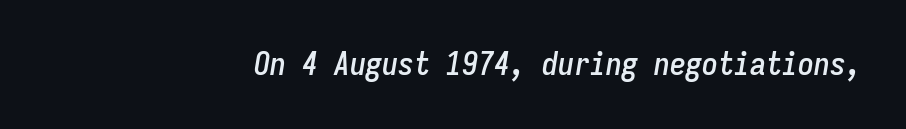
The image shows 32 px condensed type, italic (leaning right), monospaced; set right-aligned, normal letter spacing, not underlined; low stroke contrast and a medium x-height.
